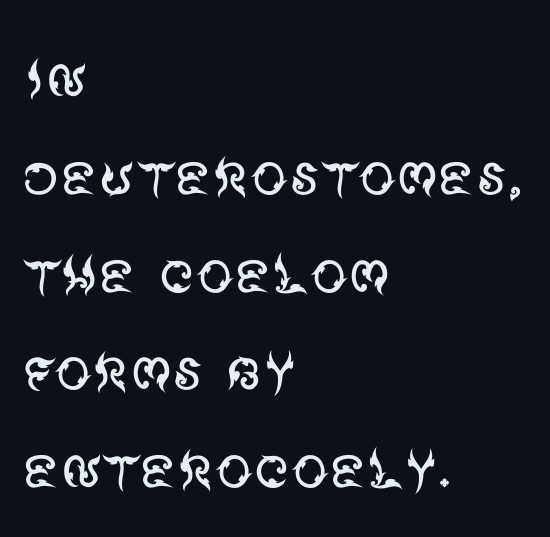
The image shows 73 px regular-weight sans-serif type, upright; set left-aligned, normal line spacing (1.34x), normal letter spacing, not underlined; medium stroke contrast and a large x-height.
